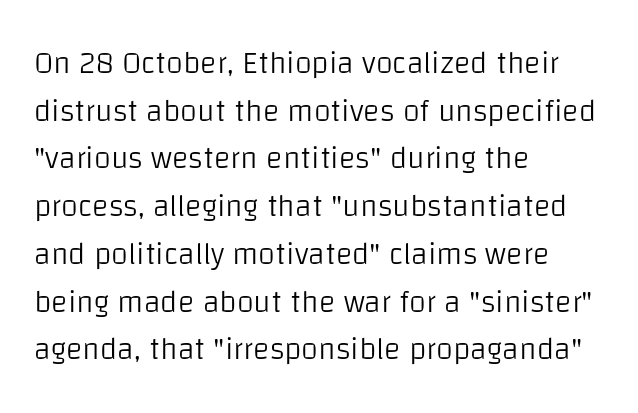
Q: Is the text bold? A: No.
Q: Is the text italic (slanted)? A: No, it is upright.
Q: Is the typeface a serif or a sans-serif typeface? A: Sans-serif.
Q: Is the text underlined? A: No.
Q: How is the paragraph aligned? A: Left-aligned.
Q: Is the spacing between letters normal or unusually wide? A: Normal.
Q: Is the spacing between lines tight, normal or loose? A: Normal.
Q: Width (condensed, normal, or wide)? A: Normal.
Q: Stroke contrast? A: Low.
Q: x-height? A: Large.
Q: Monospaced? A: No.
